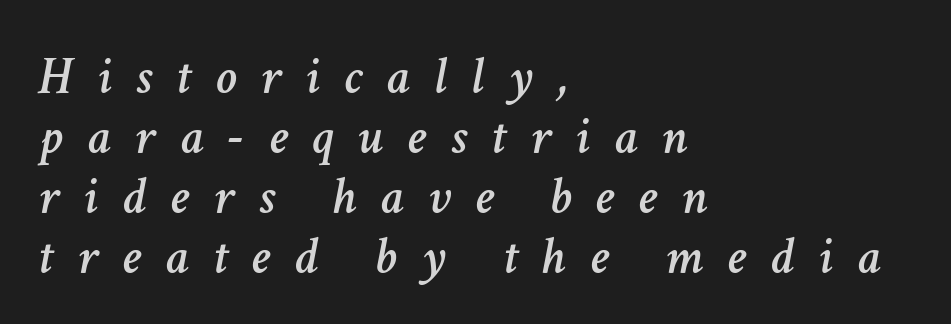
Q: Is the text italic (slanted)? A: Yes, it leans right by about 11 degrees.
Q: Is the text underlined? A: No.
Q: How is the paragraph aligned? A: Left-aligned.
Q: Is the spacing between letters normal or unusually wide? A: Unusually wide.
Q: Is the spacing between lines tight, normal or loose? A: Tight.
Q: Width (condensed, normal, or wide)? A: Normal.
Q: Stroke contrast? A: Low.
Q: x-height? A: Medium.
Q: Monospaced? A: No.
